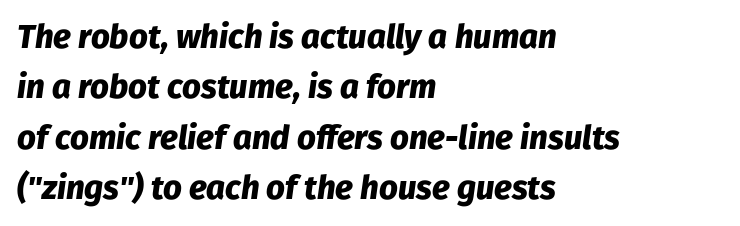
Q: Is the text bold? A: Yes.
Q: Is the text italic (slanted)? A: Yes, it leans right by about 8 degrees.
Q: Is the text underlined? A: No.
Q: How is the paragraph aligned? A: Left-aligned.
Q: Is the spacing between letters normal or unusually wide? A: Normal.
Q: Is the spacing between lines tight, normal or loose? A: Normal.
Q: Width (condensed, normal, or wide)? A: Normal.
Q: Stroke contrast? A: Low.
Q: x-height? A: Medium.
Q: Monospaced? A: No.
